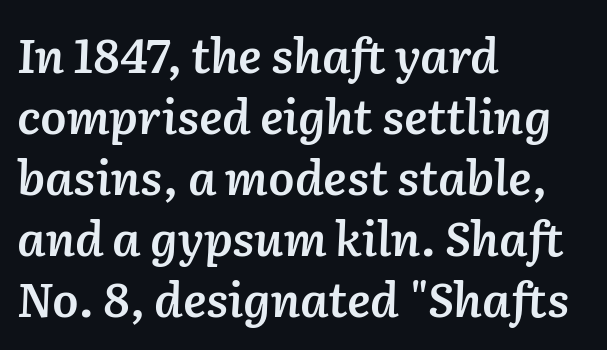
{"italic": "yes", "lean": "right", "slant_degrees": 2, "bold": "semi", "weight": "semibold", "width": "normal", "stroke_contrast": "low", "x_height": "medium", "monospaced": "no", "underline": "no", "align": "left", "line_spacing": "normal", "line_spacing_ratio": 1.3, "letter_spacing": "normal", "letter_spacing_em": 0.0, "glyph_px": 47}
